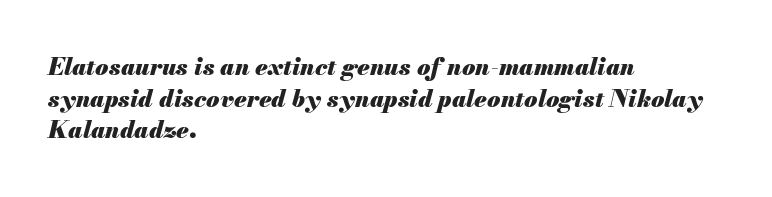
Q: Is the text bold? A: Yes.
Q: Is the text italic (slanted)? A: Yes, it leans right by about 13 degrees.
Q: Is the text underlined? A: No.
Q: How is the paragraph aligned? A: Left-aligned.
Q: Is the spacing between letters normal or unusually wide? A: Normal.
Q: Is the spacing between lines tight, normal or loose? A: Normal.
